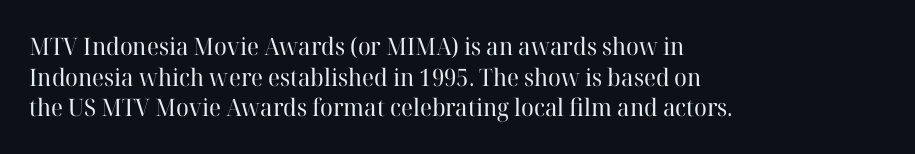
Is the type heavy? It reads as light-to-regular instead. Leftover space on each line is placed entirely after the last word. Characters follow at the spacing the type designer built in. The passage shown stacks its lines at a standard gap.
